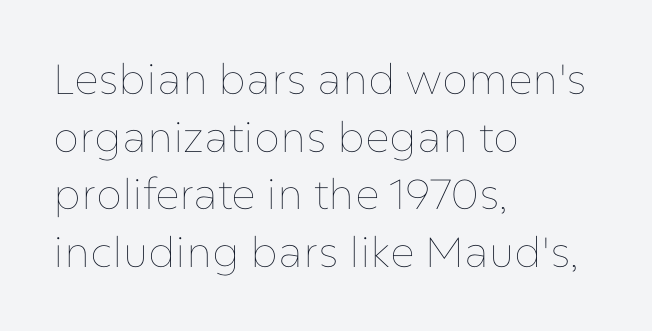
{"italic": "no", "bold": "no", "weight": "thin", "width": "normal", "stroke_contrast": "low", "x_height": "medium", "monospaced": "no", "underline": "no", "align": "left", "line_spacing": "normal", "line_spacing_ratio": 1.37, "letter_spacing": "normal", "letter_spacing_em": 0.0, "glyph_px": 42}
